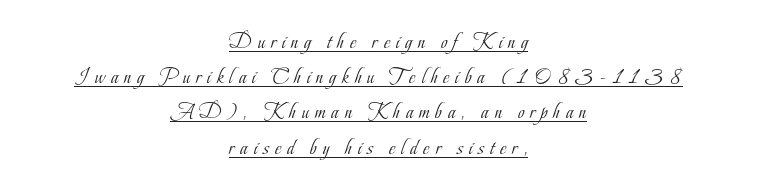
In terms of leading, this rendering sits right in the middle. These characters rest on top of a visible drawn line. Tracking here is generous; glyphs stand well apart from one another. If you folded the block vertically in half, each line would mirror itself in length.
